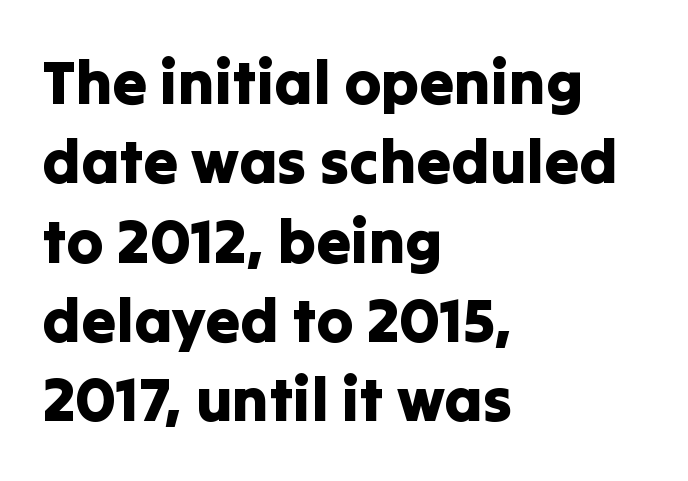
Q: Is the text italic (slanted)? A: No, it is upright.
Q: Is the typeface a serif or a sans-serif typeface? A: Sans-serif.
Q: Is the text underlined? A: No.
Q: How is the paragraph aligned? A: Left-aligned.
Q: Is the spacing between letters normal or unusually wide? A: Normal.
Q: Is the spacing between lines tight, normal or loose? A: Normal.
Q: Width (condensed, normal, or wide)? A: Normal.
Q: Stroke contrast? A: Low.
Q: x-height? A: Medium.
Q: Monospaced? A: No.
